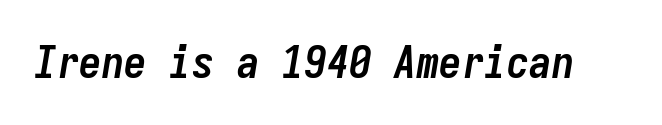
{"italic": "yes", "lean": "right", "slant_degrees": 9, "bold": "yes", "weight": "semibold", "width": "condensed", "stroke_contrast": "low", "x_height": "medium", "monospaced": "yes", "underline": "no", "letter_spacing": "normal", "letter_spacing_em": 0.0, "glyph_px": 45}
